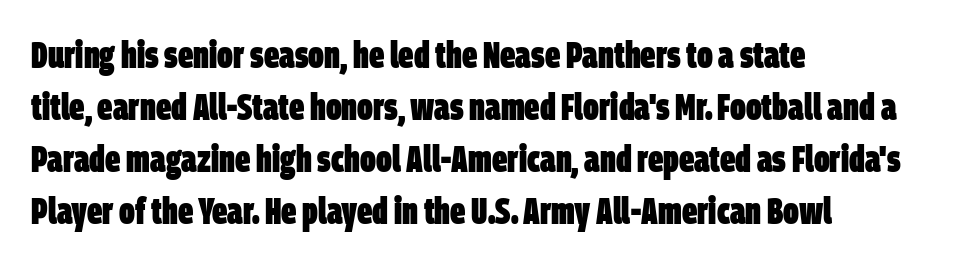
The image shows 38 px heavy, condensed sans-serif type; set left-aligned, normal line spacing (1.37x), normal letter spacing, not underlined; low stroke contrast and a large x-height.
